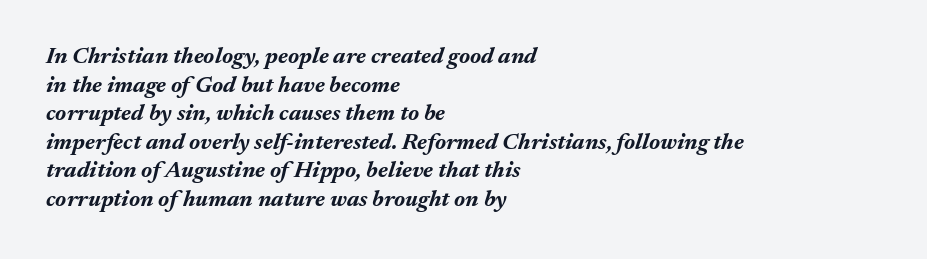
Q: Is the text bold? A: Yes.
Q: Is the text italic (slanted)? A: Yes, it leans right by about 17 degrees.
Q: Is the text underlined? A: No.
Q: How is the paragraph aligned? A: Left-aligned.
Q: Is the spacing between letters normal or unusually wide? A: Normal.
